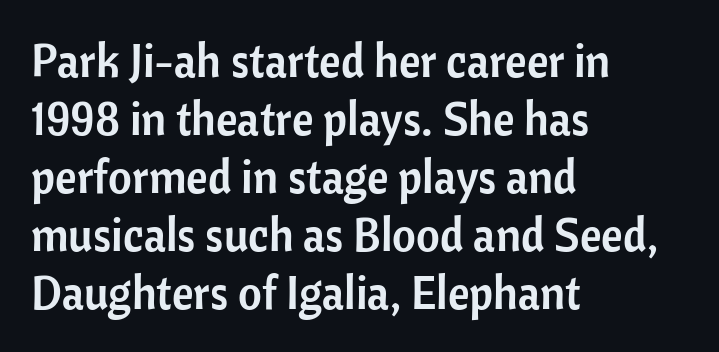
Q: Is the text italic (slanted)? A: No, it is upright.
Q: Is the typeface a serif or a sans-serif typeface? A: Sans-serif.
Q: Is the text underlined? A: No.
Q: How is the paragraph aligned? A: Left-aligned.
Q: Is the spacing between letters normal or unusually wide? A: Normal.
Q: Is the spacing between lines tight, normal or loose? A: Normal.
Q: Width (condensed, normal, or wide)? A: Normal.
Q: Stroke contrast? A: Low.
Q: x-height? A: Medium.
Q: Monospaced? A: No.
